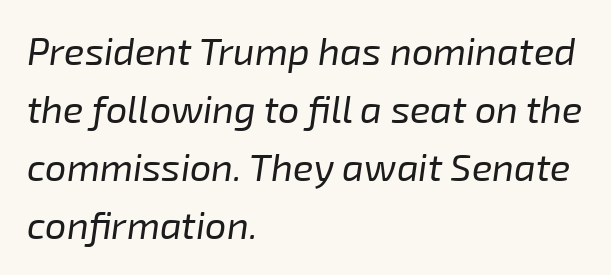
{"italic": "yes", "lean": "right", "slant_degrees": 8, "bold": "no", "weight": "regular", "width": "normal", "stroke_contrast": "low", "x_height": "medium", "monospaced": "no", "underline": "no", "align": "left", "line_spacing": "normal", "line_spacing_ratio": 1.53, "letter_spacing": "normal", "letter_spacing_em": 0.0, "glyph_px": 38}
